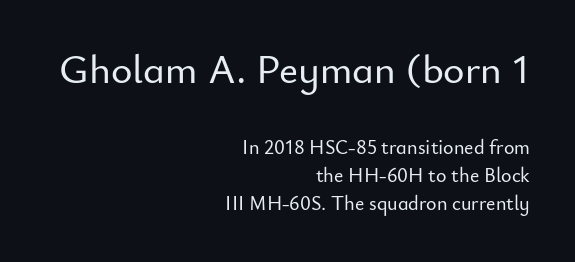
Q: Is the text italic (slanted)? A: No, it is upright.
Q: Is the typeface a serif or a sans-serif typeface? A: Sans-serif.
Q: Is the text underlined? A: No.
Q: How is the paragraph aligned? A: Right-aligned.
Q: Is the spacing between letters normal or unusually wide? A: Normal.
Q: Is the spacing between lines tight, normal or loose? A: Normal.
Q: Which block of text is set in a larger size, the first (top) or the second (bottom)? A: The first (top) one.
Q: Width (condensed, normal, or wide)? A: Normal.
Q: Stroke contrast? A: Low.
Q: x-height? A: Small.
Q: Monospaced? A: No.
